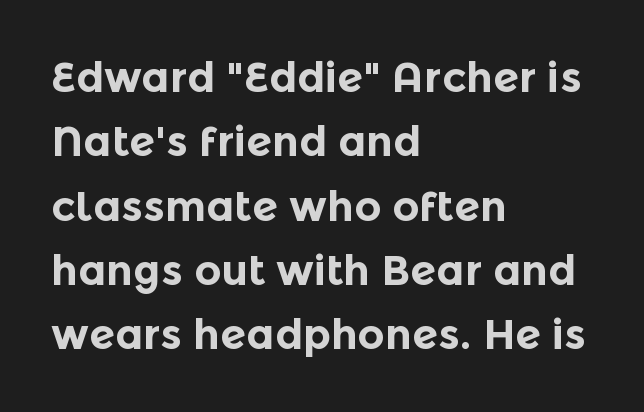
The image shows 42 px bold sans-serif type, upright; set left-aligned, normal line spacing (1.53x), normal letter spacing, not underlined; a medium x-height.
